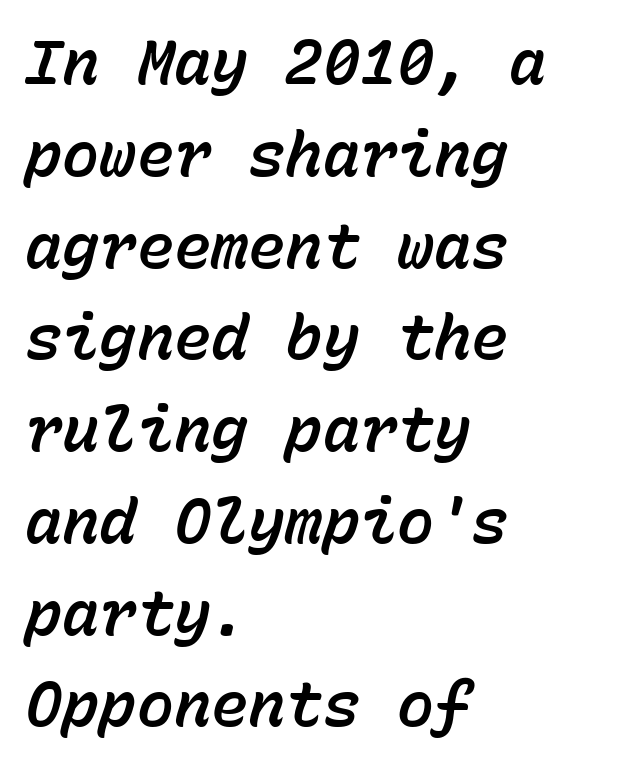
The whole block is typeset with a tilt. A typesetter would call this leading conventional body-copy spacing. Glance below the letters and you will spot only blank space. Spacing verdict: monospaced, one width for all characters. This sample uses plain, unmodified letter spacing. The lines in this sample share a left origin and differ only in where they stop.
